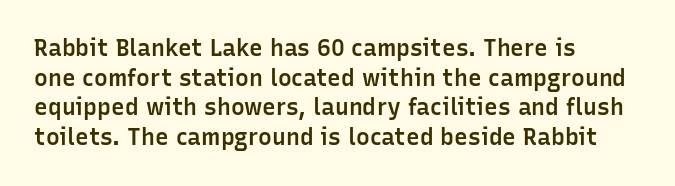
The image shows 23 px text type, upright; set left-aligned, normal line spacing (1.29x), normal letter spacing, not underlined.
